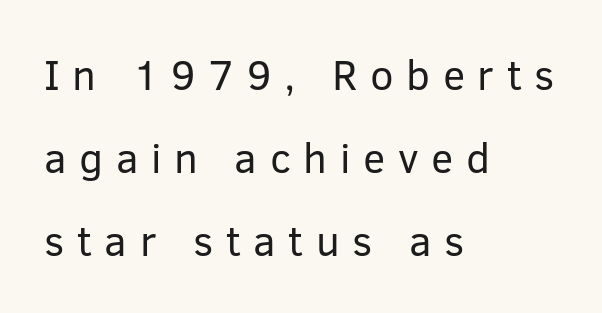
Q: Is the text bold? A: No.
Q: Is the text italic (slanted)? A: No, it is upright.
Q: Is the typeface a serif or a sans-serif typeface? A: Sans-serif.
Q: Is the text underlined? A: No.
Q: How is the paragraph aligned? A: Left-aligned.
Q: Is the spacing between letters normal or unusually wide? A: Unusually wide.
Q: Is the spacing between lines tight, normal or loose? A: Loose.
Q: Width (condensed, normal, or wide)? A: Normal.
Q: Stroke contrast? A: Low.
Q: x-height? A: Medium.
Q: Monospaced? A: No.
